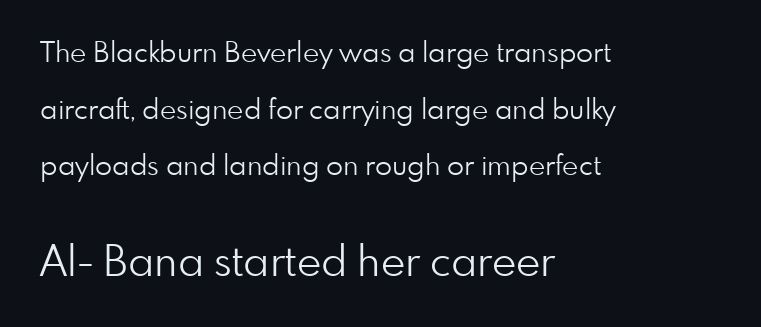
Q: Is the text bold? A: No.
Q: Is the text italic (slanted)? A: No, it is upright.
Q: Is the typeface a serif or a sans-serif typeface? A: Sans-serif.
Q: Is the text underlined? A: No.
Q: How is the paragraph aligned? A: Left-aligned.
Q: Is the spacing between letters normal or unusually wide? A: Normal.
Q: Is the spacing between lines tight, normal or loose? A: Loose.
Q: Which block of text is set in a larger size, the first (top) or the second (bottom)? A: The second (bottom) one.
Q: Width (condensed, normal, or wide)? A: Normal.
Q: Stroke contrast? A: Low.
Q: x-height? A: Small.
Q: Monospaced? A: No.
